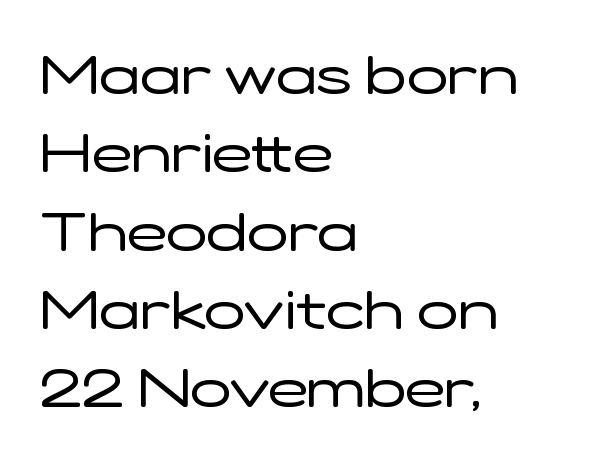
Q: Is the text bold? A: No.
Q: Is the text italic (slanted)? A: No, it is upright.
Q: Is the typeface a serif or a sans-serif typeface? A: Sans-serif.
Q: Is the text underlined? A: No.
Q: How is the paragraph aligned? A: Left-aligned.
Q: Is the spacing between letters normal or unusually wide? A: Normal.
Q: Is the spacing between lines tight, normal or loose? A: Normal.
Q: Width (condensed, normal, or wide)? A: Wide.
Q: Stroke contrast? A: Low.
Q: x-height? A: Medium.
Q: Monospaced? A: No.
